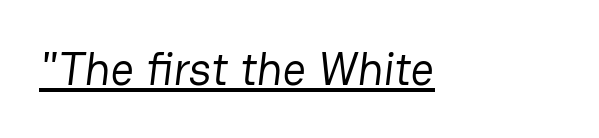
Q: Is the text bold? A: No.
Q: Is the typeface a serif or a sans-serif typeface? A: Sans-serif.
Q: Is the text underlined? A: Yes.
Q: Is the spacing between letters normal or unusually wide? A: Normal.
Q: Width (condensed, normal, or wide)? A: Normal.
Q: Stroke contrast? A: Low.
Q: x-height? A: Medium.
Q: Monospaced? A: No.
